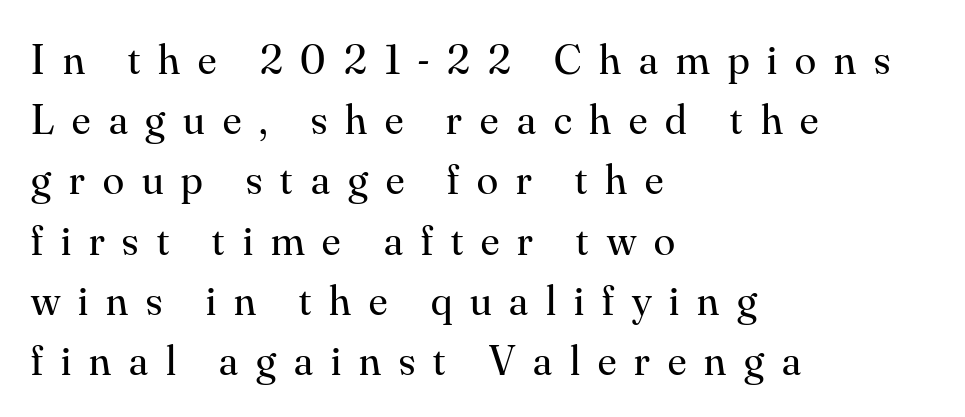
{"serif": "yes", "italic": "no", "bold": "no", "weight": "regular", "width": "normal", "stroke_contrast": "medium", "x_height": "small", "monospaced": "no", "underline": "no", "align": "left", "line_spacing": "normal", "line_spacing_ratio": 1.4, "letter_spacing": "wide", "letter_spacing_em": 0.42, "glyph_px": 43}
